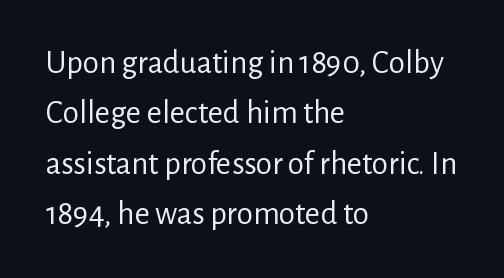
Each line starts at the same left margin while the right side varies. The type sits square on the baseline with zero lean. The face used here is rendered with its standard letterfit. The cut favours lightness, reaching ordinary text weight at its darkest. The specimen omits any rule beneath the text block's lines.
